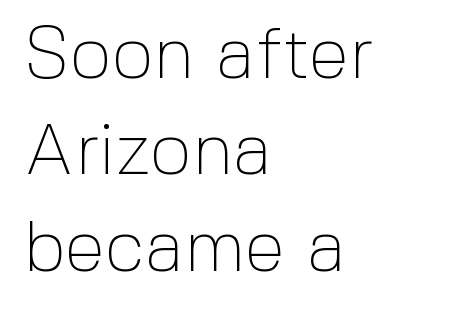
{"serif": "no", "italic": "no", "bold": "no", "weight": "thin", "width": "normal", "x_height": "medium", "monospaced": "no", "underline": "no", "align": "left", "line_spacing": "normal", "line_spacing_ratio": 1.32, "letter_spacing": "normal", "letter_spacing_em": 0.0, "glyph_px": 73}
